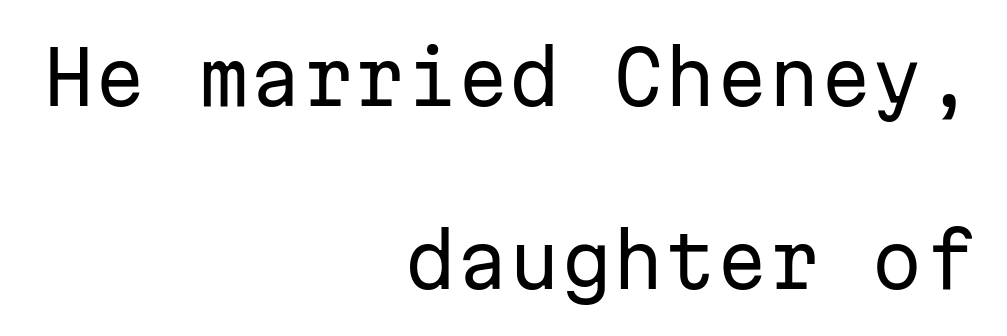
Q: Is the text bold? A: No.
Q: Is the text italic (slanted)? A: No, it is upright.
Q: Is the typeface a serif or a sans-serif typeface? A: Sans-serif.
Q: Is the text underlined? A: No.
Q: How is the paragraph aligned? A: Right-aligned.
Q: Is the spacing between letters normal or unusually wide? A: Normal.
Q: Is the spacing between lines tight, normal or loose? A: Loose.
Q: Width (condensed, normal, or wide)? A: Normal.
Q: Stroke contrast? A: Low.
Q: x-height? A: Medium.
Q: Monospaced? A: Yes.
